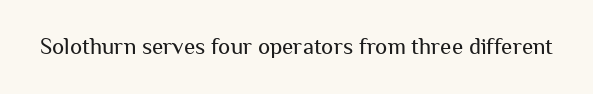
The type is set solid horizontally, with unmodified tracking. Words float on clear page, feet unadorned. A quiet, ordinary-to-light weight characterises the typeface. The type sits square on the baseline with zero lean.
